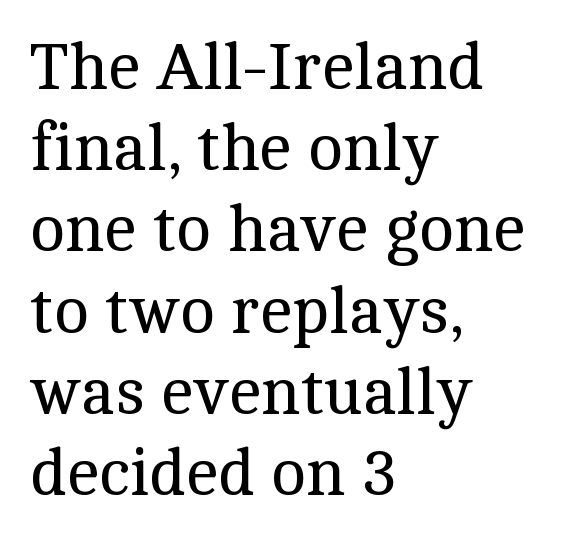
Q: Is the text bold? A: No.
Q: Is the text italic (slanted)? A: No, it is upright.
Q: Is the typeface a serif or a sans-serif typeface? A: Serif.
Q: Is the text underlined? A: No.
Q: How is the paragraph aligned? A: Left-aligned.
Q: Is the spacing between letters normal or unusually wide? A: Normal.
Q: Width (condensed, normal, or wide)? A: Normal.
Q: x-height? A: Medium.
Q: Monospaced? A: No.
